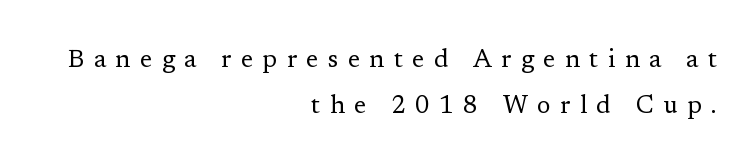
No letter is thick-stroked: the sample isn't bold. The foot of each line stays bare and open. These lines have a slow, spaced-out rhythm from letter to letter. Which margin do the lines hug? The right one — the left edge is uneven. The lettering stays uniformly vertical, giving the passage a roman look.
